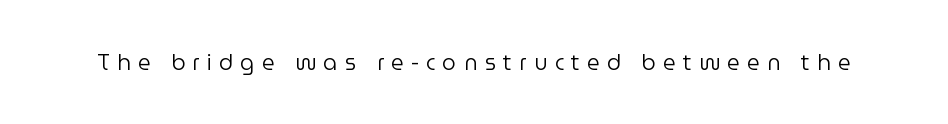
The image shows 22 px text type, upright; set unusually wide letter spacing (+0.33 em), not underlined.
